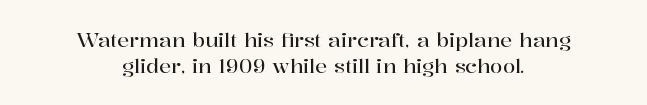
Q: Is the text italic (slanted)? A: No, it is upright.
Q: Is the text underlined? A: No.
Q: How is the paragraph aligned? A: Centered.
Q: Is the spacing between letters normal or unusually wide? A: Normal.
Q: Is the spacing between lines tight, normal or loose? A: Normal.
